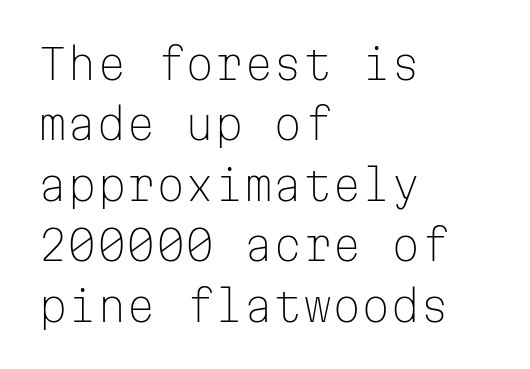
{"serif": "no", "italic": "no", "bold": "no", "weight": "light", "width": "normal", "stroke_contrast": "low", "x_height": "medium", "monospaced": "yes", "underline": "no", "align": "left", "line_spacing": "normal", "line_spacing_ratio": 1.44, "letter_spacing": "normal", "letter_spacing_em": 0.0, "glyph_px": 42}
